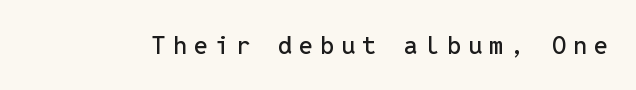
{"italic": "no", "underline": "no", "letter_spacing": "wide", "letter_spacing_em": 0.28, "glyph_px": 25}
